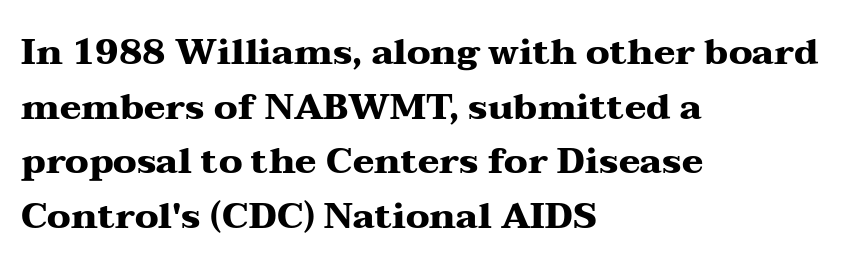
The image shows 36 px heavy, wide serif type, upright; set left-aligned, normal line spacing (1.52x), normal letter spacing, not underlined; medium stroke contrast and a medium x-height.
